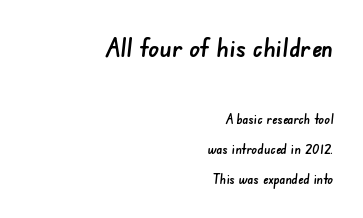
{"underline": "no", "align": "right", "line_spacing": "loose", "line_spacing_ratio": 2.16, "letter_spacing": "normal", "letter_spacing_em": 0.0, "larger_block": "first", "size_ratio": 1.93, "glyph_px": 27}
